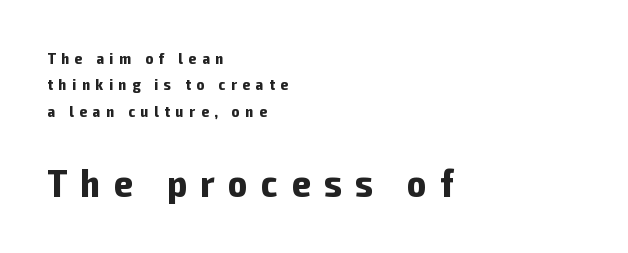
Q: Is the text bold? A: Yes.
Q: Is the text italic (slanted)? A: No, it is upright.
Q: Is the typeface a serif or a sans-serif typeface? A: Sans-serif.
Q: Is the text underlined? A: No.
Q: How is the paragraph aligned? A: Left-aligned.
Q: Is the spacing between letters normal or unusually wide? A: Unusually wide.
Q: Is the spacing between lines tight, normal or loose? A: Normal.
Q: Which block of text is set in a larger size, the first (top) or the second (bottom)? A: The second (bottom) one.
Q: Width (condensed, normal, or wide)? A: Condensed.
Q: Stroke contrast? A: Low.
Q: x-height? A: Medium.
Q: Monospaced? A: No.
